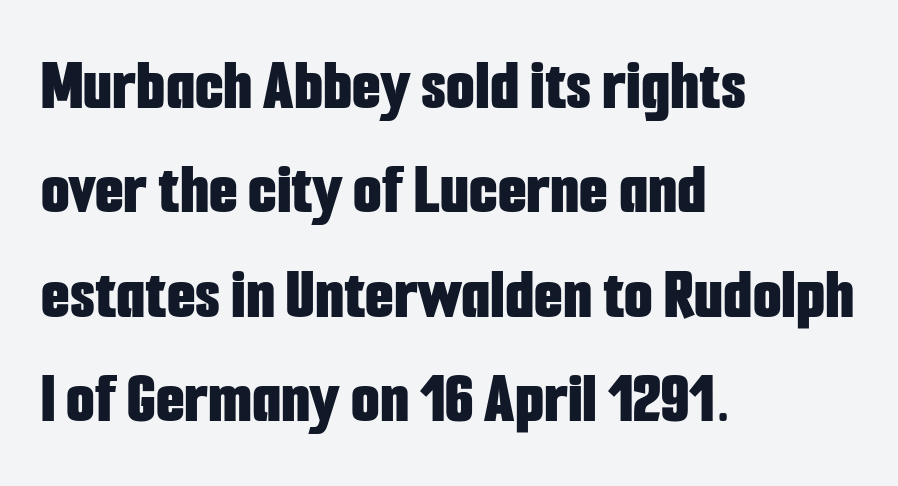
The letters stand straight up with perfectly vertical stems. Just letters on the line, the space beneath them empty. Spacing verdict: proportional, widths tailored to each character. Does the copy run flush right? No — it runs flush left. The designer left line spacing at the default.
